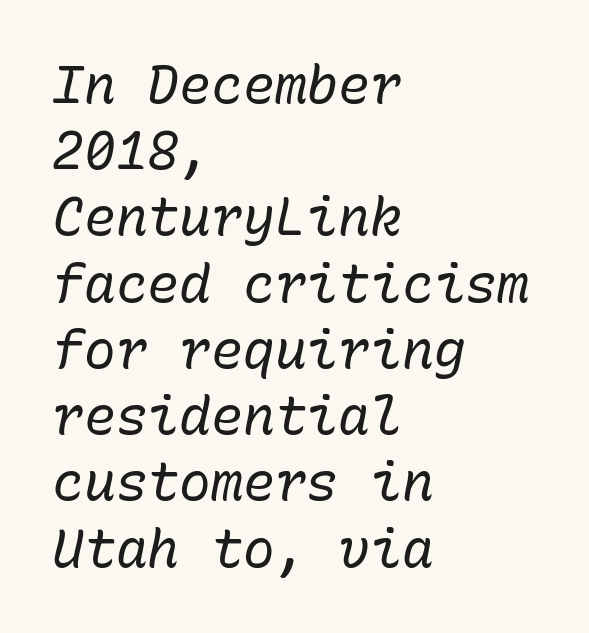
Q: Is the text bold? A: No.
Q: Is the text italic (slanted)? A: Yes, it leans right by about 10 degrees.
Q: Is the text underlined? A: No.
Q: How is the paragraph aligned? A: Left-aligned.
Q: Is the spacing between letters normal or unusually wide? A: Normal.
Q: Is the spacing between lines tight, normal or loose? A: Normal.
Q: Width (condensed, normal, or wide)? A: Normal.
Q: Stroke contrast? A: Low.
Q: x-height? A: Medium.
Q: Monospaced? A: Yes.
